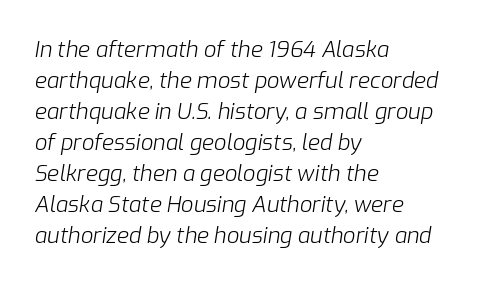
Is the stroke heavy? The answer is a plain regular-or-lighter. Look at the tracking — it's just the regular setting, nothing added. The space beneath each line is pristine and unruled. If you drew a line through each stem, it would be angled. In CSS terms this would be text-align: left.
